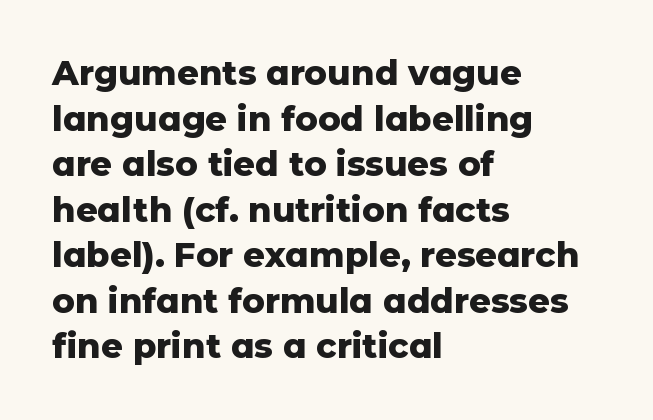
Beneath every word, the page is bare. Is the block centered? No — it sits flush against the left margin. Is the letter spacing exaggerated? No — it looks like the ordinary default. Is the type bold? Yes — the strokes are clearly thick and heavy. Spacing verdict: proportional, widths tailored to each character. Baseline-to-baseline distance is the conventional proportion of letter height.
